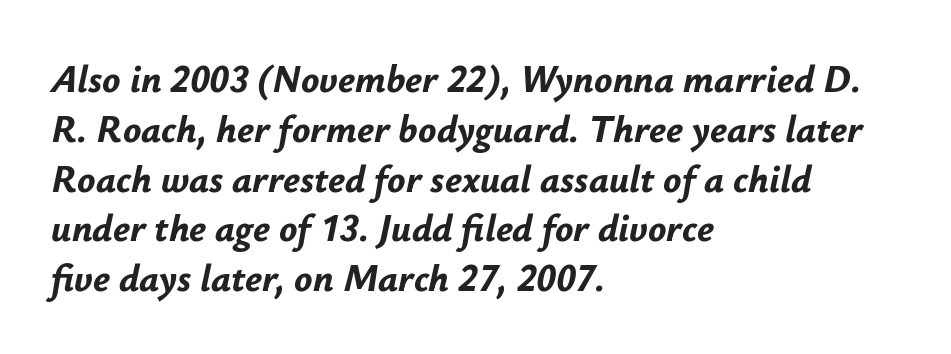
{"italic": "yes", "lean": "right", "slant_degrees": 12, "bold": "yes", "weight": "bold", "width": "normal", "stroke_contrast": "low", "x_height": "small", "monospaced": "no", "underline": "no", "align": "left", "line_spacing": "normal", "line_spacing_ratio": 1.31, "letter_spacing": "normal", "letter_spacing_em": 0.0, "glyph_px": 38}
